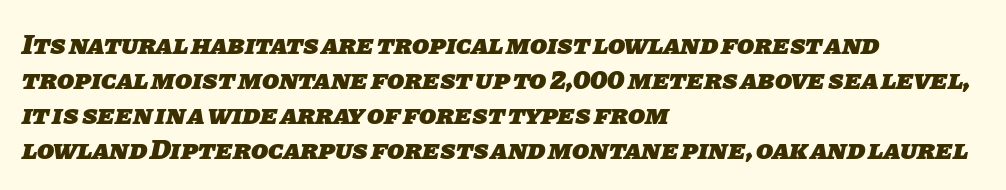
{"bold": "yes", "weight": "heavy", "width": "normal", "stroke_contrast": "low", "x_height": "large", "monospaced": "no", "underline": "no", "align": "left", "line_spacing": "normal", "line_spacing_ratio": 1.25, "letter_spacing": "normal", "letter_spacing_em": 0.0, "glyph_px": 28}
